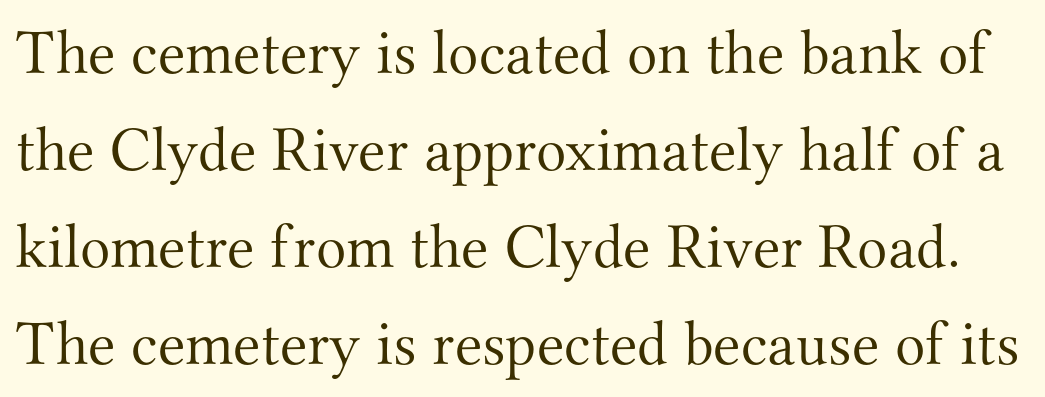
The leading is moderate, giving the passage an even texture. Weight class: somewhere from thin through regular. These lines keep a tight, regular rhythm from letter to letter. The face used here is proportionally spaced, like ordinary book or web type. A typesetter would label this face a serif.
